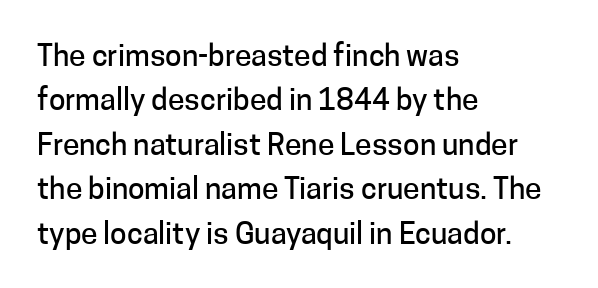
Q: Is the text italic (slanted)? A: No, it is upright.
Q: Is the typeface a serif or a sans-serif typeface? A: Sans-serif.
Q: Is the text underlined? A: No.
Q: How is the paragraph aligned? A: Left-aligned.
Q: Is the spacing between letters normal or unusually wide? A: Normal.
Q: Is the spacing between lines tight, normal or loose? A: Normal.
Q: Width (condensed, normal, or wide)? A: Normal.
Q: Stroke contrast? A: Low.
Q: x-height? A: Medium.
Q: Monospaced? A: No.
